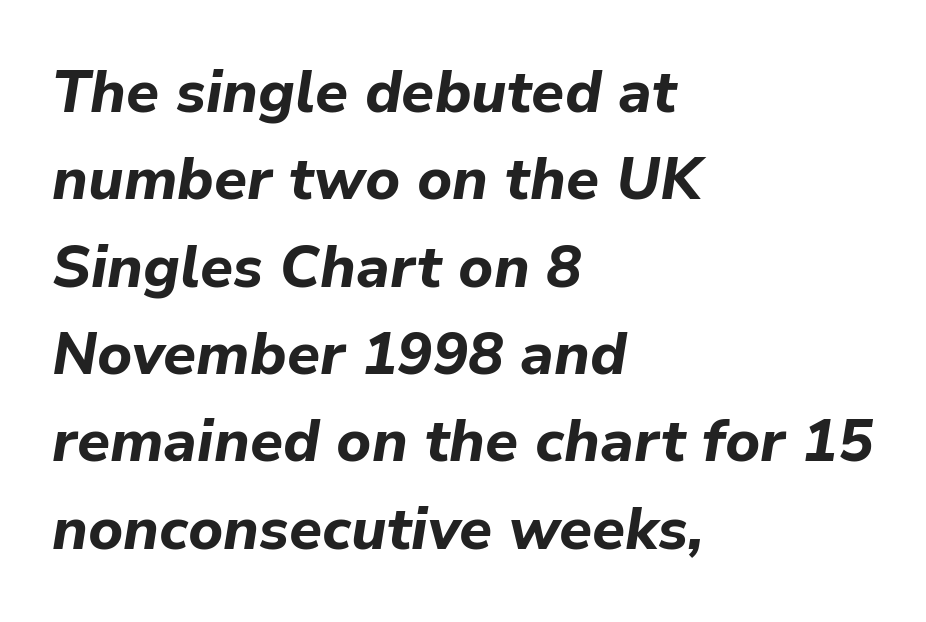
Q: Is the text bold? A: Yes.
Q: Is the text italic (slanted)? A: Yes, it leans right by about 9 degrees.
Q: Is the text underlined? A: No.
Q: How is the paragraph aligned? A: Left-aligned.
Q: Is the spacing between letters normal or unusually wide? A: Normal.
Q: Is the spacing between lines tight, normal or loose? A: Normal.
Q: Width (condensed, normal, or wide)? A: Normal.
Q: Stroke contrast? A: Low.
Q: x-height? A: Medium.
Q: Monospaced? A: No.
